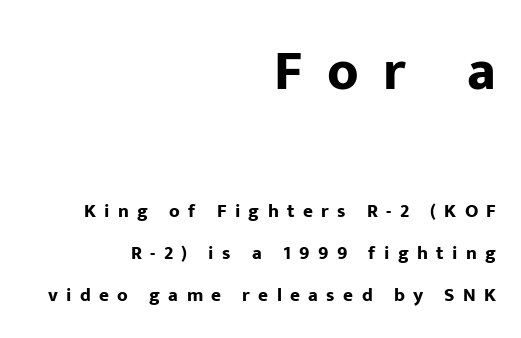
The image shows 56 px bold sans-serif type, upright; set right-aligned, loose line spacing (2.23x), unusually wide letter spacing (+0.44 em), not underlined; the first (top) block is 2.95x larger; low stroke contrast and a medium x-height.
